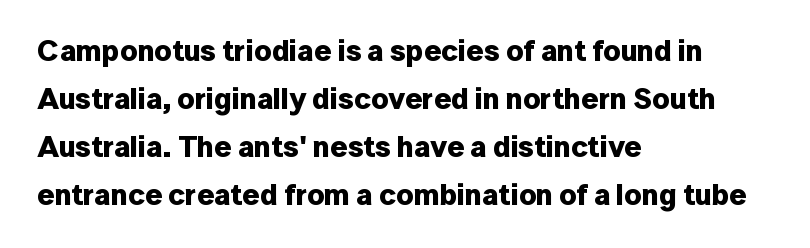
Is there much room between lines? A standard amount, neither cramped nor airy. I'd call this a sans setting — the letters go barefoot. Short and long lines alike share a common starting point at left. Honestly, the letter spacing is just normal — you wouldn't notice it. Here the designer chose a conventional face with non-uniform glyph widths.
